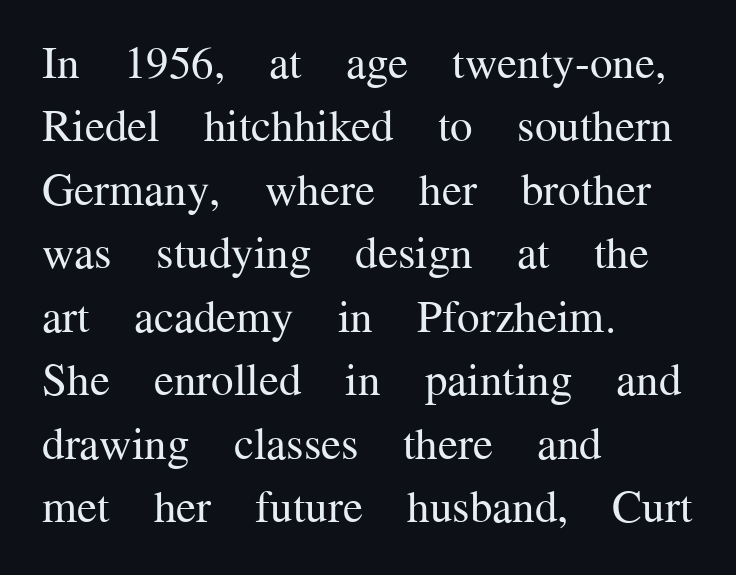
Default kerning and tracking; the words read as compact shapes. These lines sit exactly where default settings would place them. Which margin do the lines hug? The left one — the right edge is uneven. Only glyphs here, with clear space below each row.
